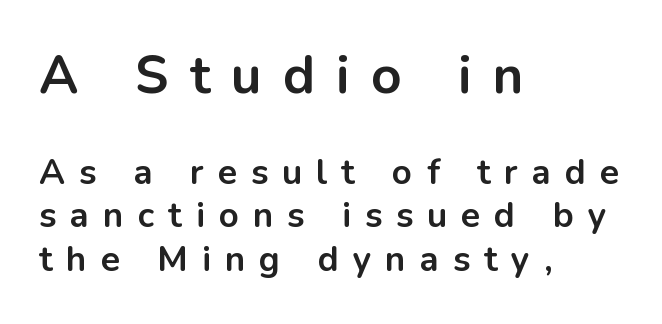
Typographically, this falls in the sans-serif category. Each letter keeps its own natural width here, so spacing adapts to shape. The line-height multiplier appears to be the usual default. The tracking reads as deliberately expanded to a designer's eye. A student would call this left alignment; a typographer would say flush left, rag right.
